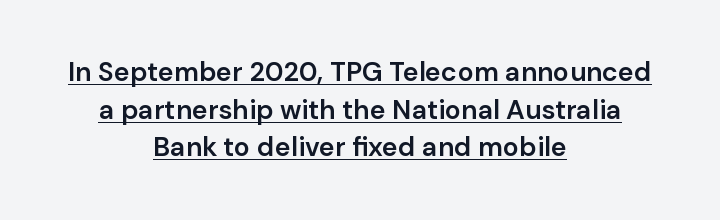
Look at the tracking — it's just the regular setting, nothing added. The words here are underlined. The lines in this sample share a center point and differ in where they start and stop. The strokes are fattened partway — semibold, not bold. A normal amount of white space separates one row of letters from the next.
